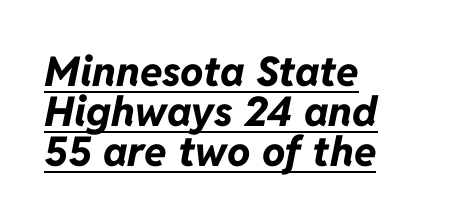
The image shows 41 px bold type, italic (leaning right); set left-aligned, tight line spacing (0.97x), normal letter spacing, underlined; low stroke contrast and a medium x-height.
